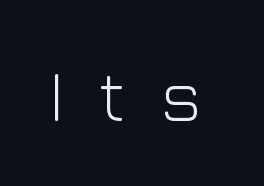
Rule under the text: the space is simply empty. Compared with typical body copy, the letter spacing here is much looser. These lines are rendered in a variable-pitch font. The typeface chosen for these lines omits serifs. A quiet, ordinary-to-light weight characterises the typeface.
